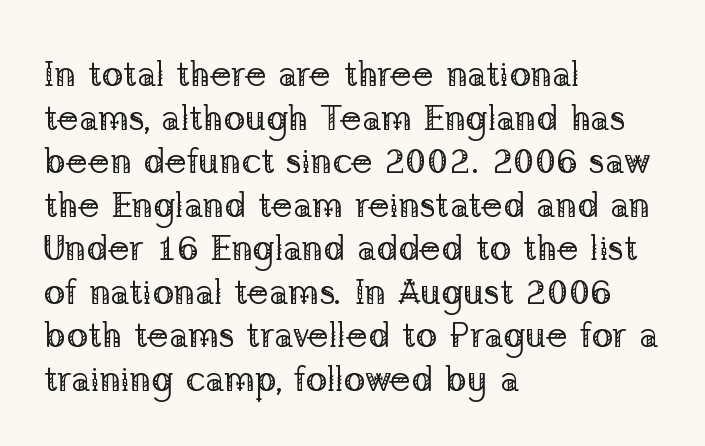
The letters look calm and open, with moderate or lighter stems. Ordinary non-slanted type is in use. Note: serifs present on the glyphs. Spacing verdict: proportional, widths tailored to each character. The gap between lines stays unmarked.
